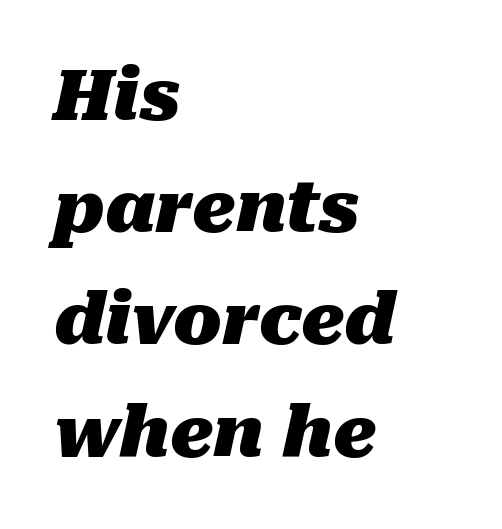
Caption: standard tracking, unaltered. Words float on clear page, feet unadorned. Slanted lettering throughout. One-word summary of the alignment: left. Character widths vary here, with narrow letters taking less room than wide ones.
